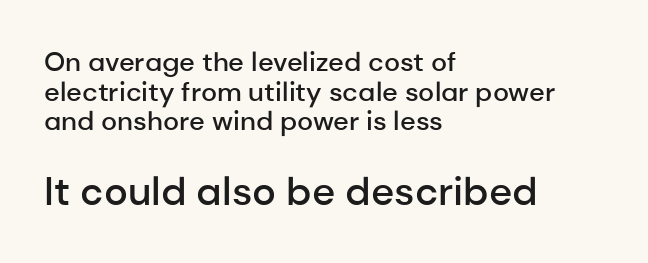
{"serif": "no", "italic": "no", "bold": "semi", "weight": "semibold", "width": "normal", "stroke_contrast": "low", "x_height": "medium", "monospaced": "no", "underline": "no", "align": "left", "line_spacing": "tight", "line_spacing_ratio": 1.1, "letter_spacing": "normal", "letter_spacing_em": 0.0, "larger_block": "second", "size_ratio": 1.48, "glyph_px": 40}
